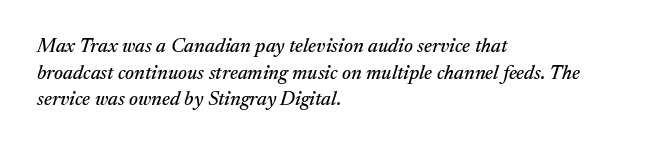
The image shows 20 px text type, italic (leaning right); set left-aligned, normal line spacing (1.33x), normal letter spacing, not underlined.
